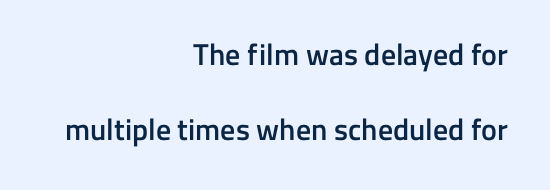
The image shows 30 px semibold sans-serif type, upright; set right-aligned, loose line spacing (2.49x), normal letter spacing, not underlined; low stroke contrast and a medium x-height.
